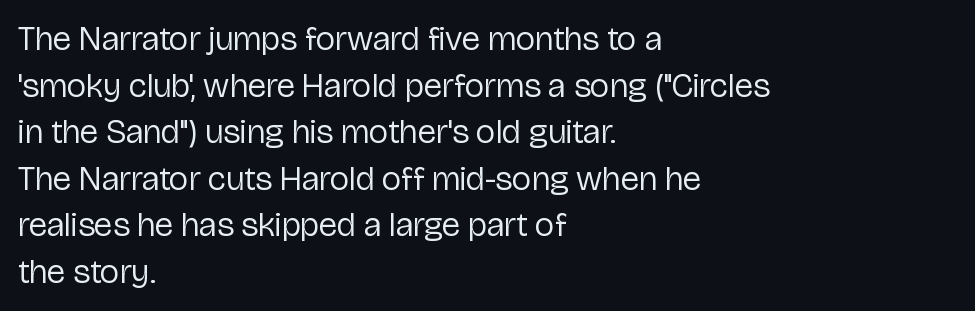
Q: Is the text bold? A: No.
Q: Is the text italic (slanted)? A: No, it is upright.
Q: Is the typeface a serif or a sans-serif typeface? A: Sans-serif.
Q: Is the text underlined? A: No.
Q: How is the paragraph aligned? A: Left-aligned.
Q: Is the spacing between letters normal or unusually wide? A: Normal.
Q: Is the spacing between lines tight, normal or loose? A: Normal.
Q: Width (condensed, normal, or wide)? A: Normal.
Q: Stroke contrast? A: Low.
Q: x-height? A: Medium.
Q: Monospaced? A: No.
